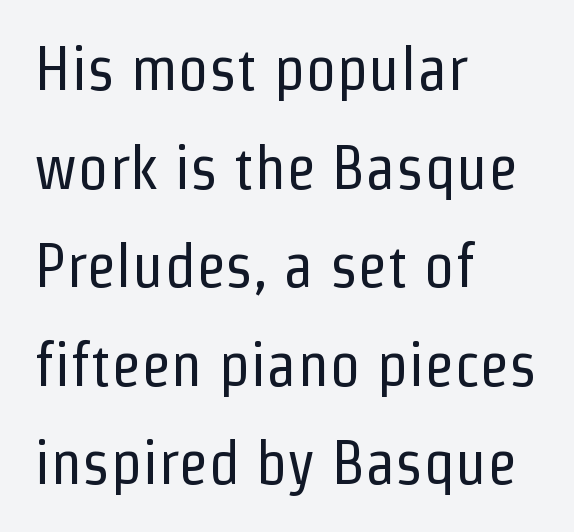
{"serif": "no", "italic": "no", "bold": "no", "weight": "regular", "width": "condensed", "stroke_contrast": "low", "x_height": "medium", "monospaced": "no", "underline": "no", "align": "left", "line_spacing": "normal", "line_spacing_ratio": 1.59, "letter_spacing": "normal", "letter_spacing_em": 0.0, "glyph_px": 62}
